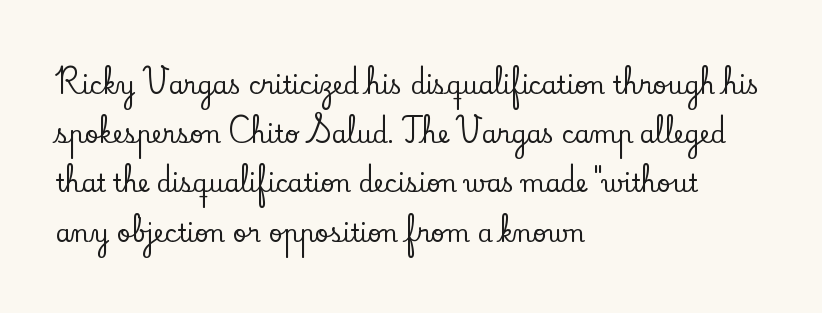
Q: Is the text italic (slanted)? A: No, it is upright.
Q: Is the text underlined? A: No.
Q: How is the paragraph aligned? A: Left-aligned.
Q: Is the spacing between letters normal or unusually wide? A: Normal.
Q: Is the spacing between lines tight, normal or loose? A: Loose.
